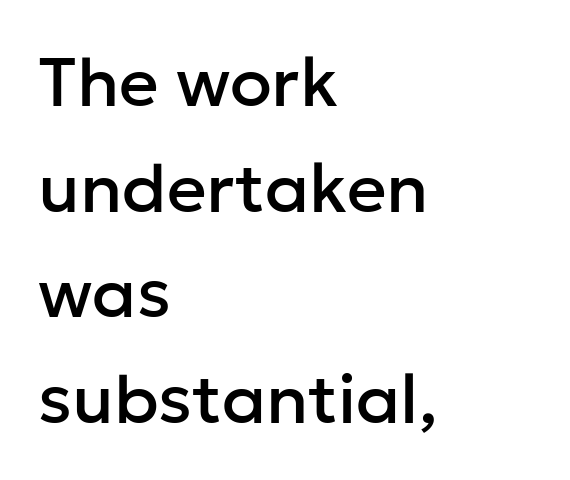
Q: Is the text italic (slanted)? A: No, it is upright.
Q: Is the typeface a serif or a sans-serif typeface? A: Sans-serif.
Q: Is the text underlined? A: No.
Q: How is the paragraph aligned? A: Left-aligned.
Q: Is the spacing between letters normal or unusually wide? A: Normal.
Q: Is the spacing between lines tight, normal or loose? A: Normal.
Q: Width (condensed, normal, or wide)? A: Normal.
Q: Stroke contrast? A: Low.
Q: x-height? A: Medium.
Q: Monospaced? A: No.
